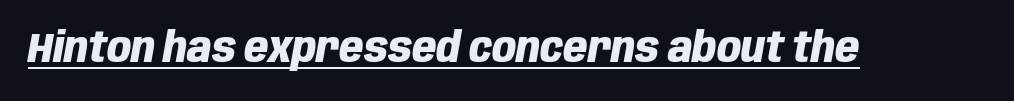
Q: Is the text bold? A: Yes.
Q: Is the text italic (slanted)? A: Yes, it leans right by about 10 degrees.
Q: Is the text underlined? A: Yes.
Q: Is the spacing between letters normal or unusually wide? A: Normal.
Q: Width (condensed, normal, or wide)? A: Condensed.
Q: Stroke contrast? A: Low.
Q: x-height? A: Large.
Q: Monospaced? A: No.
